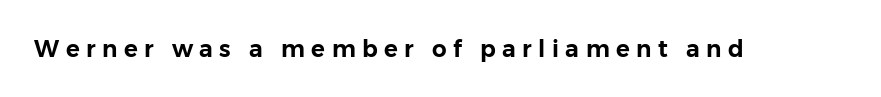
The image shows 23 px text type, upright; set unusually wide letter spacing (+0.28 em), not underlined.
